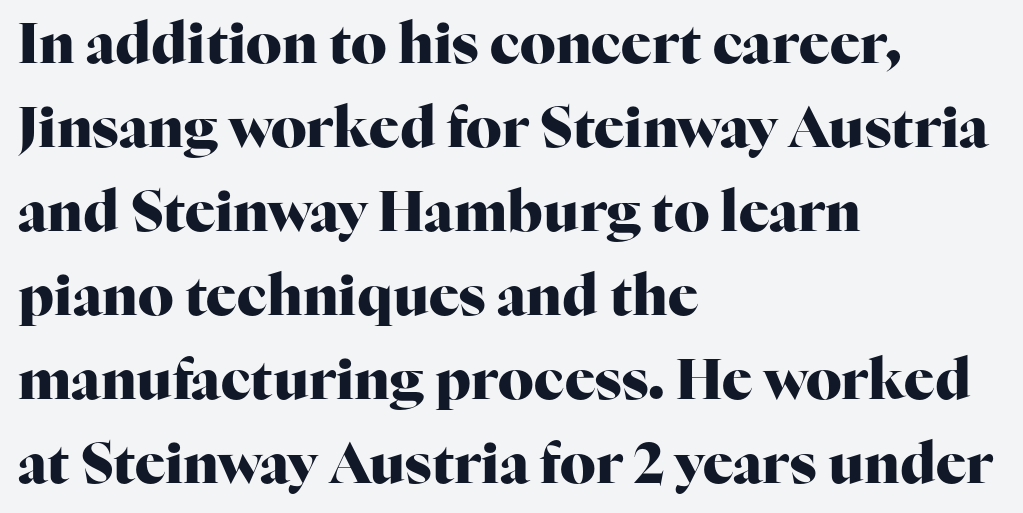
{"serif": "yes", "italic": "no", "bold": "yes", "weight": "heavy", "width": "normal", "stroke_contrast": "high", "x_height": "medium", "monospaced": "no", "underline": "no", "align": "left", "line_spacing": "normal", "line_spacing_ratio": 1.5, "letter_spacing": "normal", "letter_spacing_em": 0.0, "glyph_px": 56}
